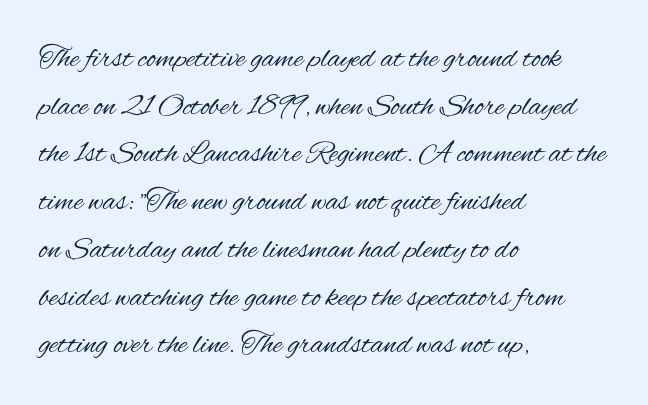
The image shows 31 px regular-weight, condensed sans-serif type; set left-aligned, normal line spacing (1.54x), normal letter spacing, not underlined; medium stroke contrast and a small x-height.
